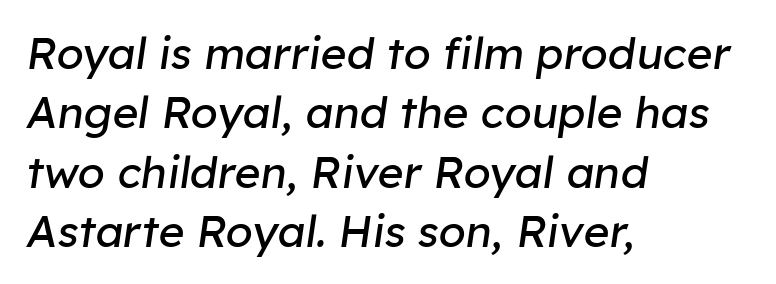
Q: Is the text bold? A: No.
Q: Is the text italic (slanted)? A: Yes, it leans right by about 8 degrees.
Q: Is the text underlined? A: No.
Q: How is the paragraph aligned? A: Left-aligned.
Q: Is the spacing between letters normal or unusually wide? A: Normal.
Q: Is the spacing between lines tight, normal or loose? A: Normal.
Q: Width (condensed, normal, or wide)? A: Normal.
Q: Stroke contrast? A: Low.
Q: x-height? A: Medium.
Q: Monospaced? A: No.
